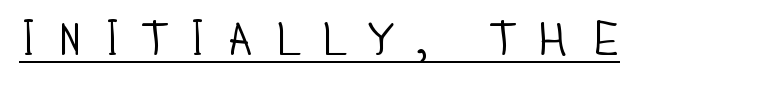
These lines have a slow, spaced-out rhythm from letter to letter. The passage shown is typeset with a sans-serif family. A rule runs beneath these lines of type. Heft: none added — not bold. Characters remain perfectly vertical along every line.
